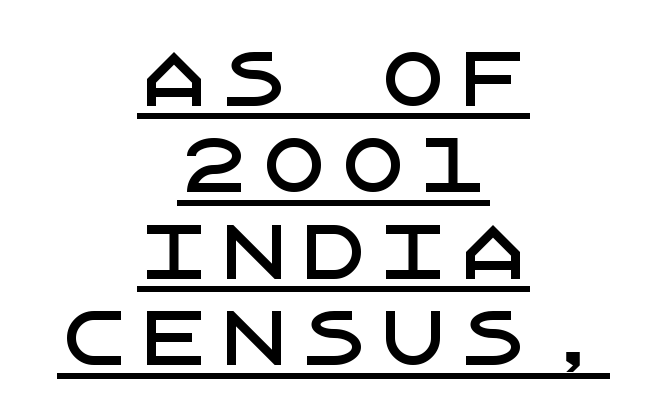
Q: Is the text italic (slanted)? A: No, it is upright.
Q: Is the typeface a serif or a sans-serif typeface? A: Sans-serif.
Q: Is the text underlined? A: Yes.
Q: How is the paragraph aligned? A: Centered.
Q: Width (condensed, normal, or wide)? A: Normal.
Q: Stroke contrast? A: Low.
Q: x-height? A: Large.
